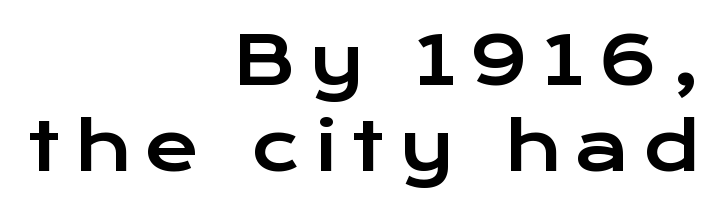
{"serif": "no", "italic": "no", "width": "wide", "stroke_contrast": "low", "x_height": "medium", "monospaced": "no", "underline": "no", "align": "right", "line_spacing": "normal", "line_spacing_ratio": 1.29, "letter_spacing": "wide", "letter_spacing_em": 0.21, "glyph_px": 67}
